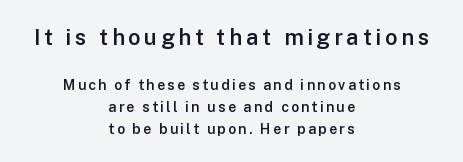
{"italic": "no", "bold": "semi", "underline": "no", "align": "center", "line_spacing": "normal", "line_spacing_ratio": 1.56, "larger_block": "first", "size_ratio": 1.57, "glyph_px": 22}
